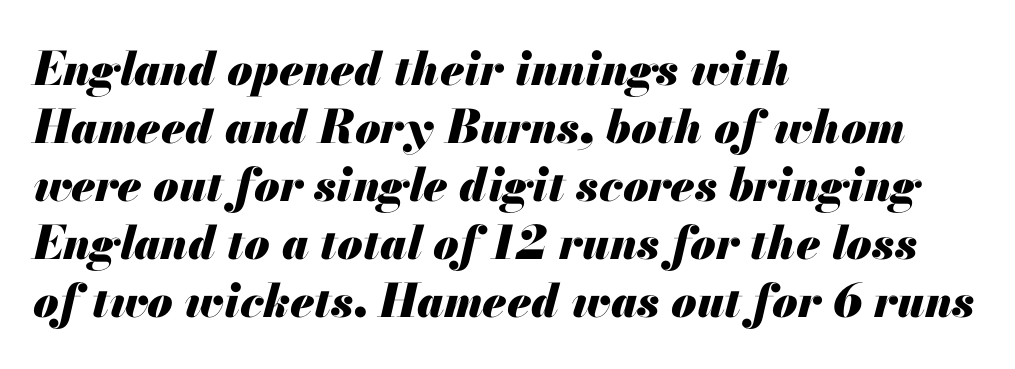
{"italic": "yes", "lean": "right", "slant_degrees": 13, "bold": "yes", "weight": "heavy", "width": "normal", "stroke_contrast": "medium", "x_height": "small", "monospaced": "no", "underline": "no", "align": "left", "line_spacing": "normal", "line_spacing_ratio": 1.26, "letter_spacing": "normal", "letter_spacing_em": 0.0, "glyph_px": 46}
